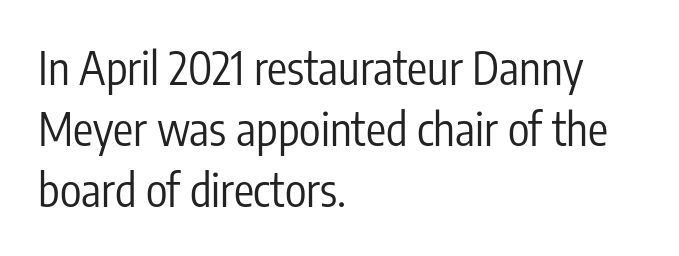
The image shows 45 px regular-weight, condensed sans-serif type, upright; set left-aligned, normal line spacing (1.36x), normal letter spacing, not underlined; low stroke contrast and a medium x-height.
